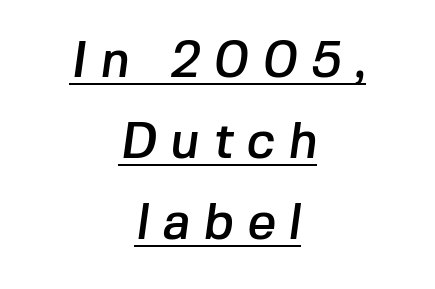
Q: Is the typeface a serif or a sans-serif typeface? A: Sans-serif.
Q: Is the text underlined? A: Yes.
Q: How is the paragraph aligned? A: Centered.
Q: Is the spacing between letters normal or unusually wide? A: Unusually wide.
Q: Is the spacing between lines tight, normal or loose? A: Normal.
Q: Width (condensed, normal, or wide)? A: Normal.
Q: Stroke contrast? A: Low.
Q: x-height? A: Medium.
Q: Monospaced? A: No.
